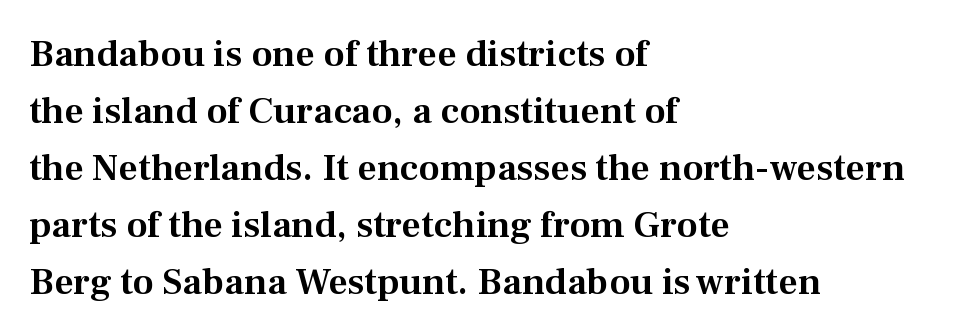
{"serif": "yes", "italic": "no", "width": "normal", "stroke_contrast": "medium", "x_height": "medium", "monospaced": "no", "underline": "no", "align": "left", "line_spacing": "normal", "line_spacing_ratio": 1.5, "letter_spacing": "normal", "letter_spacing_em": 0.0, "glyph_px": 38}
